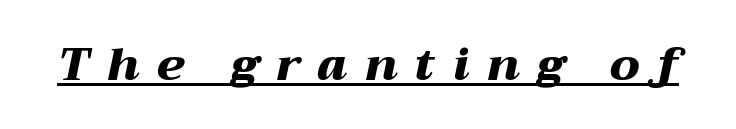
Q: Is the text bold? A: Yes.
Q: Is the text italic (slanted)? A: Yes, it leans right by about 12 degrees.
Q: Is the text underlined? A: Yes.
Q: Is the spacing between letters normal or unusually wide? A: Unusually wide.
Q: Width (condensed, normal, or wide)? A: Wide.
Q: Stroke contrast? A: Medium.
Q: x-height? A: Medium.
Q: Monospaced? A: No.
